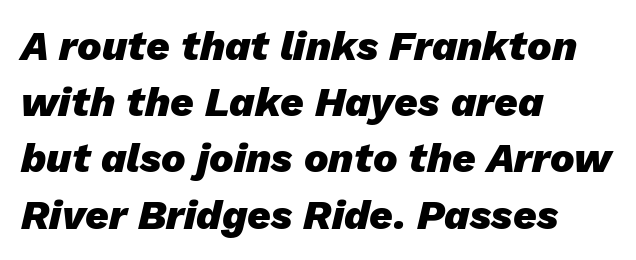
The image shows 41 px heavy type, italic (leaning right); set left-aligned, normal line spacing (1.37x), normal letter spacing, not underlined; low stroke contrast and a medium x-height.
